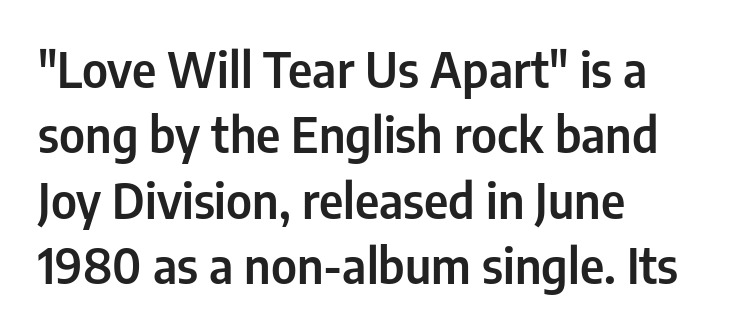
{"serif": "no", "italic": "no", "width": "condensed", "stroke_contrast": "low", "x_height": "medium", "monospaced": "no", "underline": "no", "align": "left", "line_spacing": "normal", "line_spacing_ratio": 1.36, "letter_spacing": "normal", "letter_spacing_em": 0.0, "glyph_px": 48}
